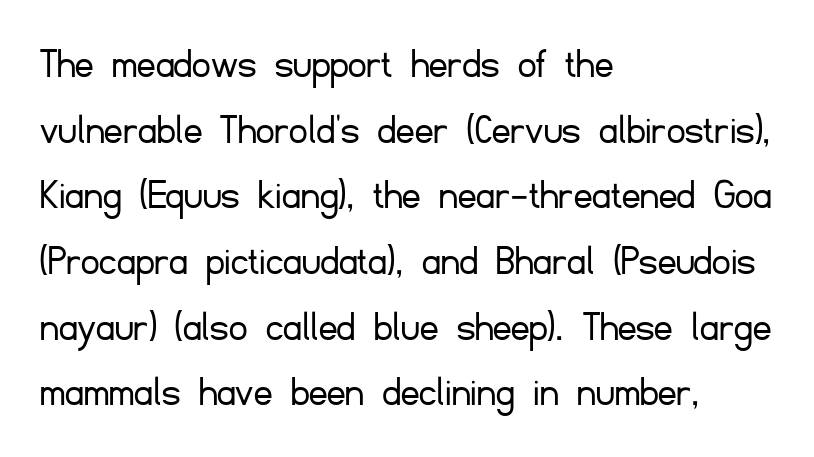
Q: Is the text bold? A: No.
Q: Is the text italic (slanted)? A: No, it is upright.
Q: Is the typeface a serif or a sans-serif typeface? A: Sans-serif.
Q: Is the text underlined? A: No.
Q: How is the paragraph aligned? A: Left-aligned.
Q: Is the spacing between letters normal or unusually wide? A: Normal.
Q: Is the spacing between lines tight, normal or loose? A: Normal.
Q: Width (condensed, normal, or wide)? A: Normal.
Q: Stroke contrast? A: Low.
Q: x-height? A: Small.
Q: Monospaced? A: No.
